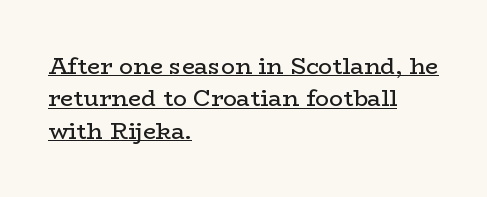
Q: Is the text bold? A: No.
Q: Is the text italic (slanted)? A: No, it is upright.
Q: Is the text underlined? A: Yes.
Q: How is the paragraph aligned? A: Left-aligned.
Q: Is the spacing between letters normal or unusually wide? A: Normal.
Q: Is the spacing between lines tight, normal or loose? A: Normal.
